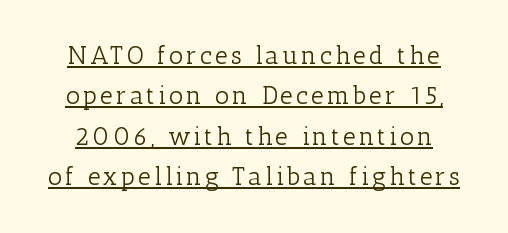
The cut favours lightness, reaching ordinary text weight at its darkest. Notice how a bar underscores the lettering throughout. Ascenders rise straight up at ninety degrees. Horizontal bands of white between lines are of average thickness.
